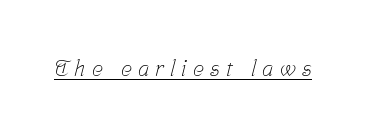
Q: Is the text bold? A: No.
Q: Is the text underlined? A: Yes.
Q: Is the spacing between letters normal or unusually wide? A: Unusually wide.
